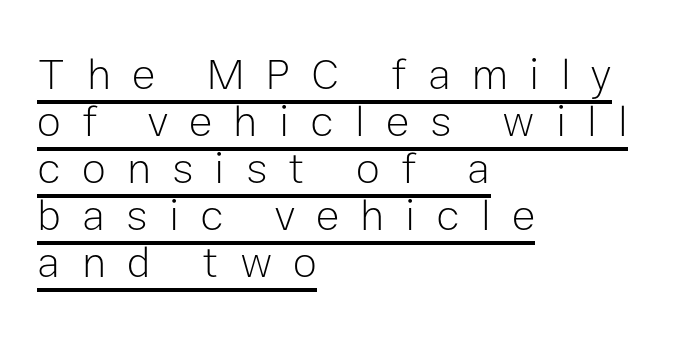
The image shows 44 px light sans-serif type, upright; set left-aligned, tight line spacing (1.07x), unusually wide letter spacing (+0.48 em), underlined; low stroke contrast and a medium x-height.
